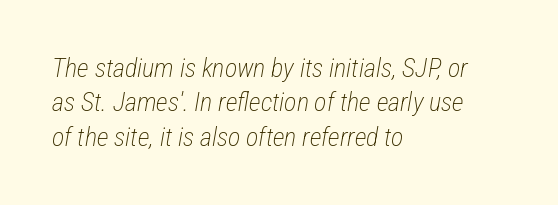
Q: Is the text bold? A: No.
Q: Is the text italic (slanted)? A: Yes, it leans right by about 12 degrees.
Q: Is the text underlined? A: No.
Q: How is the paragraph aligned? A: Left-aligned.
Q: Is the spacing between letters normal or unusually wide? A: Normal.
Q: Is the spacing between lines tight, normal or loose? A: Normal.
